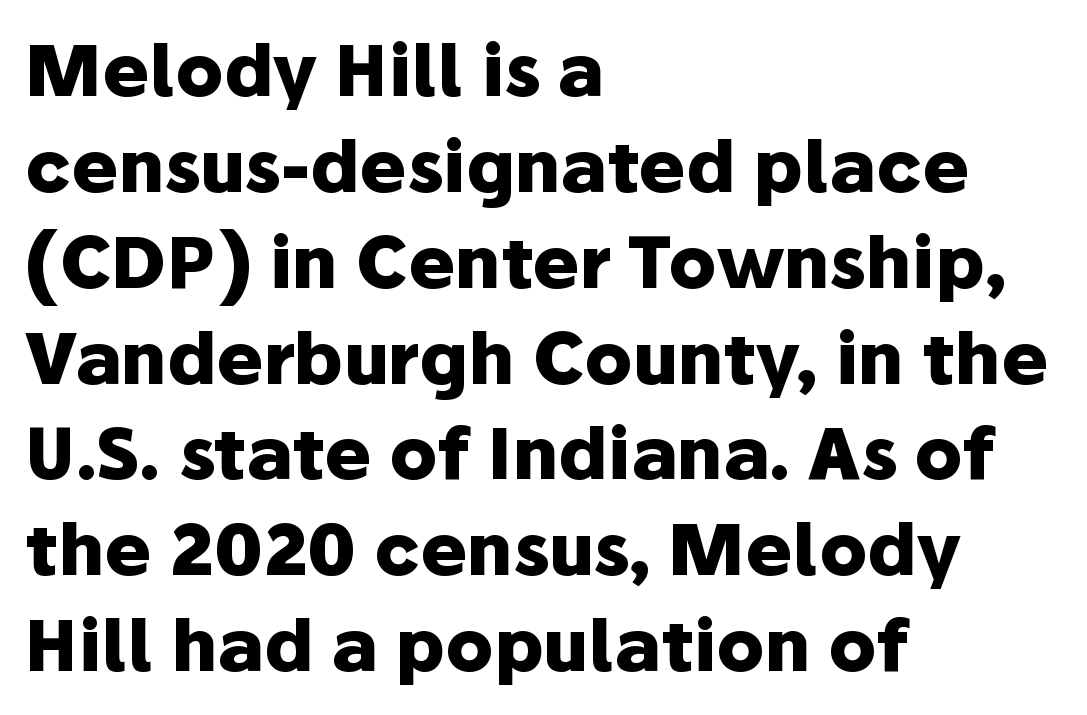
{"serif": "no", "italic": "no", "bold": "yes", "weight": "heavy", "width": "normal", "stroke_contrast": "low", "x_height": "medium", "monospaced": "no", "underline": "no", "align": "left", "line_spacing": "normal", "line_spacing_ratio": 1.35, "letter_spacing": "normal", "letter_spacing_em": 0.0, "glyph_px": 71}
